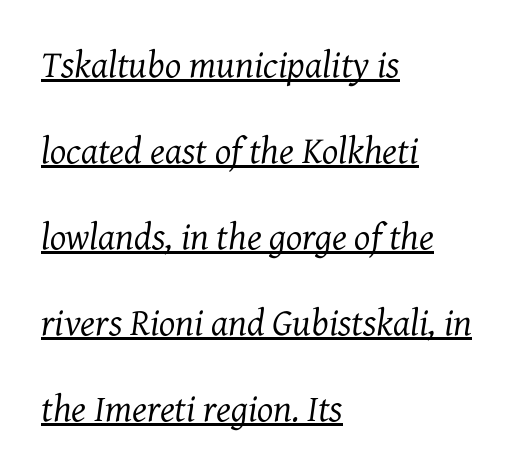
{"serif": "yes", "italic": "yes", "lean": "right", "slant_degrees": 7, "bold": "no", "weight": "regular", "width": "normal", "stroke_contrast": "medium", "x_height": "medium", "monospaced": "no", "underline": "yes", "align": "left", "line_spacing": "loose", "line_spacing_ratio": 2.26, "letter_spacing": "normal", "letter_spacing_em": 0.0, "glyph_px": 38}
